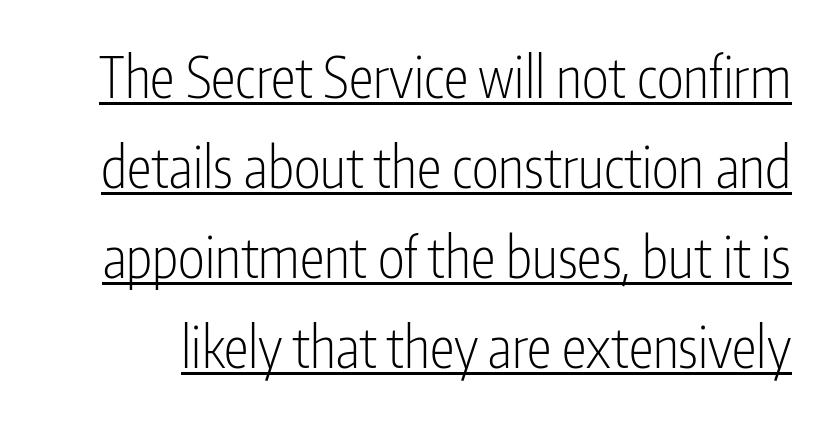
{"serif": "no", "italic": "no", "bold": "no", "weight": "light", "width": "condensed", "stroke_contrast": "low", "x_height": "medium", "monospaced": "no", "underline": "yes", "line_spacing": "normal", "line_spacing_ratio": 1.61, "letter_spacing": "normal", "letter_spacing_em": 0.0, "glyph_px": 56}
